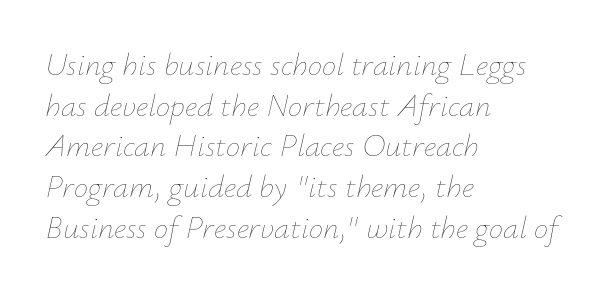
Horizontal alignment here is leftward, the default for most running prose. Letters rest on an invisible, unmarked baseline. The lines sit at an ordinary, default distance from one another. Character widths vary here, with narrow letters taking less room than wide ones.
